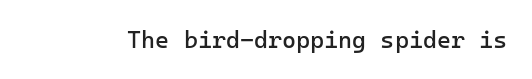
{"italic": "no", "bold": "no", "underline": "no", "letter_spacing": "normal", "letter_spacing_em": 0.0, "glyph_px": 24}
